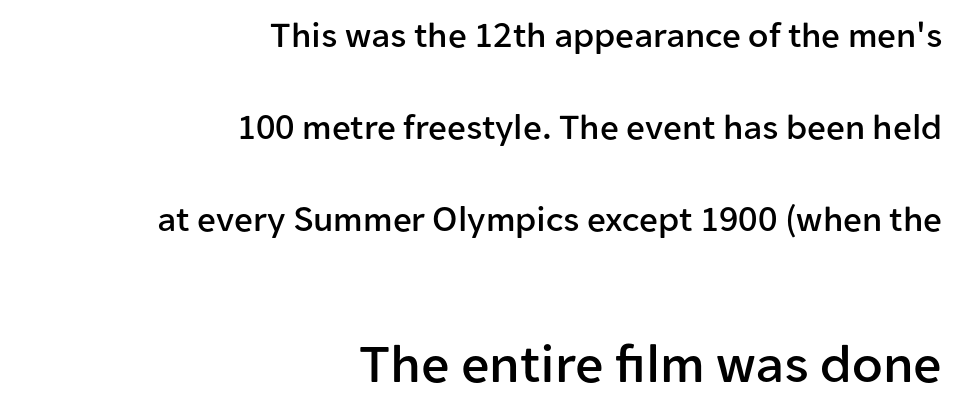
Quick note: interline space is abundant. Nothing unusual about the tracking: characters are spaced as the font intends. Type without underlining. Does the copy run flush right? Yes — the right margin is perfectly even. Small over large — that's the arrangement of the two blocks here.
